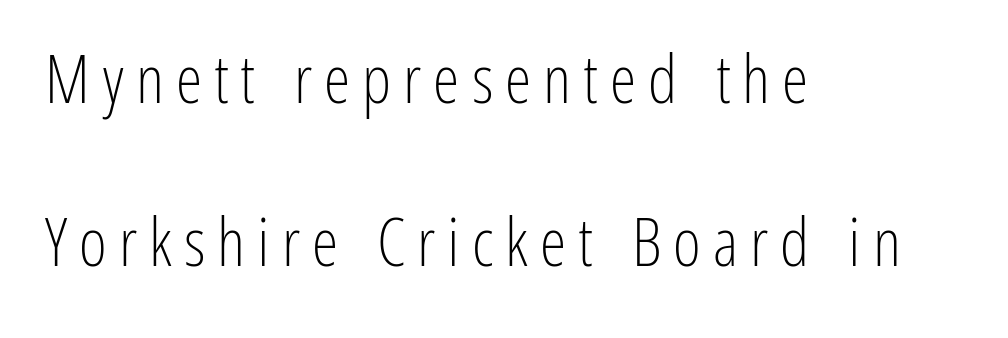
The image shows 67 px light, condensed sans-serif type, upright; set left-aligned, loose line spacing (2.44x), not underlined; low stroke contrast and a medium x-height.
